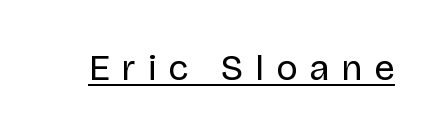
Q: Is the text bold? A: No.
Q: Is the text italic (slanted)? A: No, it is upright.
Q: Is the typeface a serif or a sans-serif typeface? A: Sans-serif.
Q: Is the text underlined? A: Yes.
Q: Is the spacing between letters normal or unusually wide? A: Unusually wide.
Q: Width (condensed, normal, or wide)? A: Normal.
Q: Stroke contrast? A: Low.
Q: x-height? A: Large.
Q: Monospaced? A: No.
